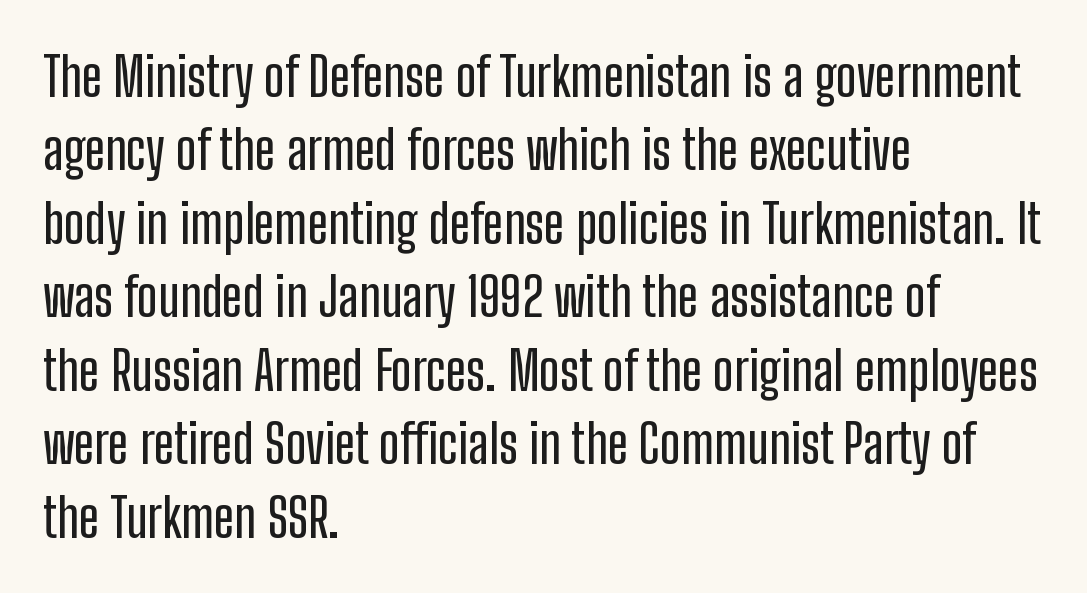
Designer's note — italics off, roman on. Line spacing here is normal. Underlining? Definitely not there. The letters carry no serifs — their stems end cleanly without finishing strokes.
